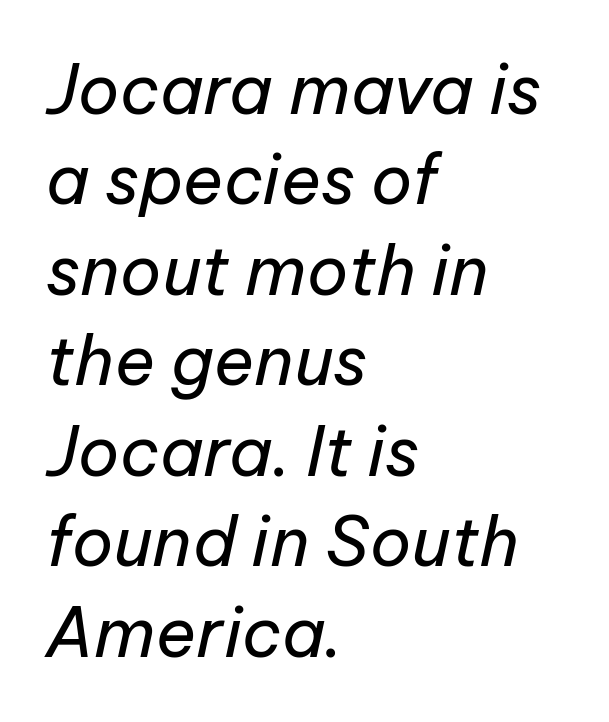
{"italic": "yes", "lean": "right", "slant_degrees": 12, "bold": "no", "weight": "regular", "width": "normal", "stroke_contrast": "low", "x_height": "medium", "monospaced": "no", "underline": "no", "align": "left", "line_spacing": "normal", "line_spacing_ratio": 1.33, "letter_spacing": "normal", "letter_spacing_em": 0.0, "glyph_px": 68}
